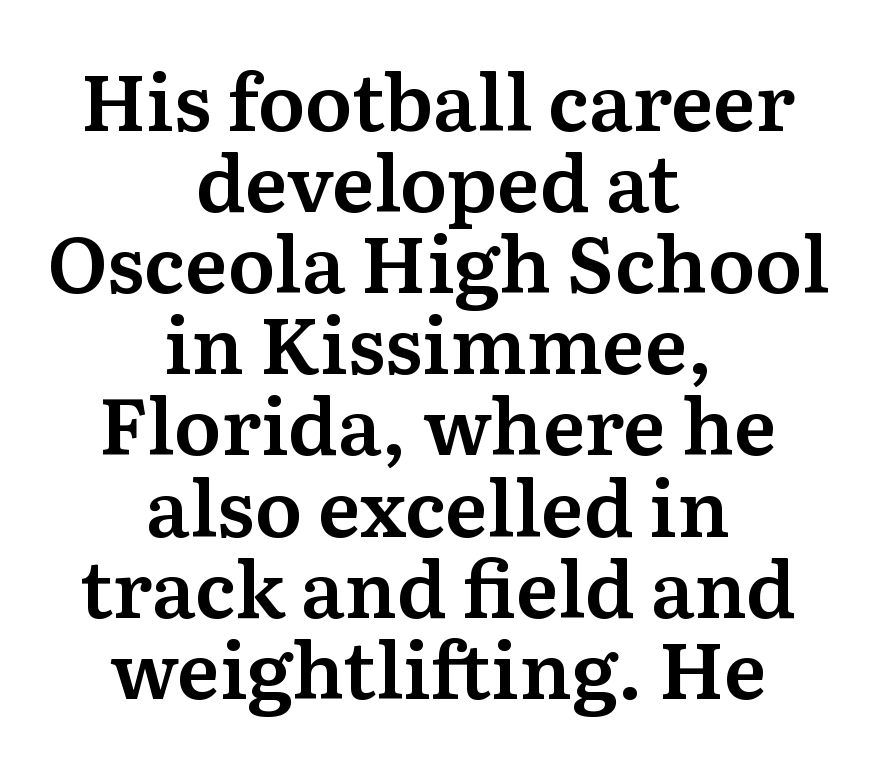
Q: Is the text italic (slanted)? A: No, it is upright.
Q: Is the typeface a serif or a sans-serif typeface? A: Serif.
Q: Is the text underlined? A: No.
Q: How is the paragraph aligned? A: Centered.
Q: Is the spacing between letters normal or unusually wide? A: Normal.
Q: Is the spacing between lines tight, normal or loose? A: Tight.
Q: Width (condensed, normal, or wide)? A: Normal.
Q: Stroke contrast? A: Medium.
Q: x-height? A: Medium.
Q: Monospaced? A: No.
